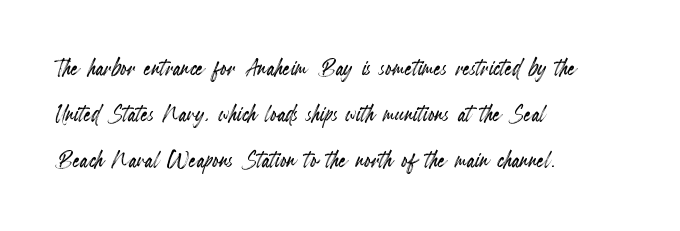
The image shows 29 px condensed type; set left-aligned, normal line spacing (1.59x), normal letter spacing, not underlined; a small x-height.
